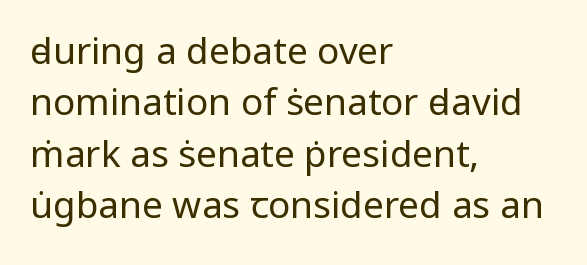
The typeface has the unassuming heft of standard copy or less. The lettering holds an erect, upright posture throughout. A normal amount of white space separates one row of letters from the next. Do the characters align in a grid? No, the font is proportional. Type style note: lacks serifs. The space directly below the letters is spotless.
